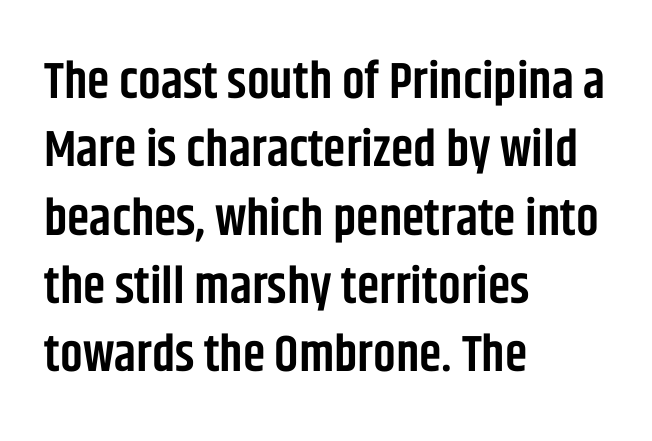
{"serif": "no", "italic": "no", "bold": "semi", "weight": "semibold", "width": "condensed", "stroke_contrast": "low", "x_height": "large", "monospaced": "no", "underline": "no", "align": "left", "line_spacing": "normal", "line_spacing_ratio": 1.34, "letter_spacing": "normal", "letter_spacing_em": 0.0, "glyph_px": 51}
